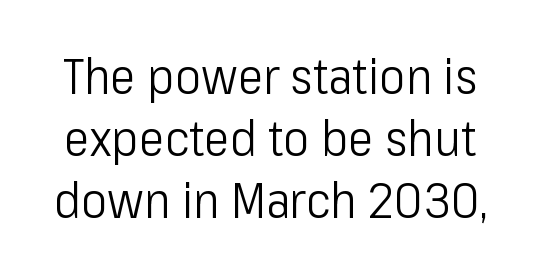
Here the designer chose a conventional face with non-uniform glyph widths. Heft: none added — not bold. Whoever set this chose a conventional vertical rhythm. Words appear dense and cohesive because spacing is normal. This is the regular roman posture of the typeface. Observe the absence of serifs on each vertical stroke in this sample.
